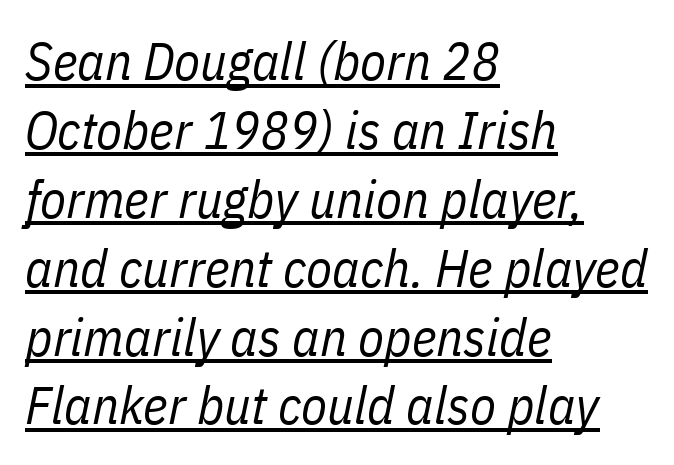
The image shows 53 px regular-weight, condensed type, italic (leaning right); set left-aligned, normal line spacing (1.3x), normal letter spacing, underlined; low stroke contrast and a medium x-height.
